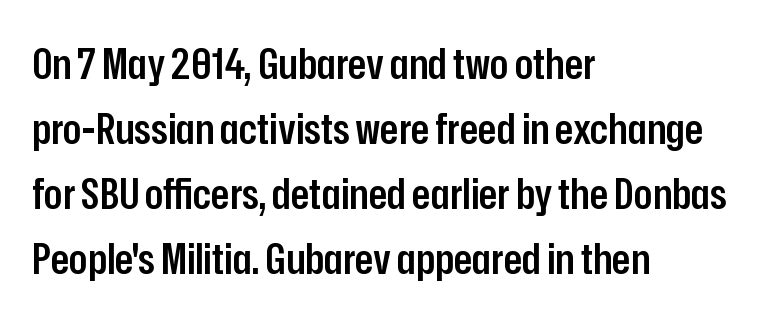
Q: Is the text bold? A: Semi-bold.
Q: Is the text italic (slanted)? A: No, it is upright.
Q: Is the typeface a serif or a sans-serif typeface? A: Sans-serif.
Q: Is the text underlined? A: No.
Q: How is the paragraph aligned? A: Left-aligned.
Q: Is the spacing between letters normal or unusually wide? A: Normal.
Q: Is the spacing between lines tight, normal or loose? A: Normal.
Q: Width (condensed, normal, or wide)? A: Condensed.
Q: Stroke contrast? A: Low.
Q: x-height? A: Medium.
Q: Monospaced? A: No.
